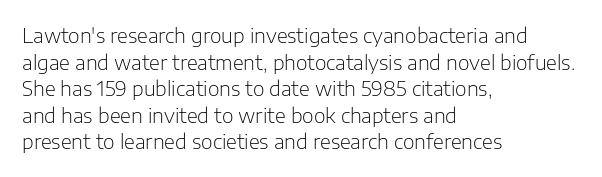
The image shows 20 px text type, upright; set left-aligned, normal line spacing (1.33x), normal letter spacing, not underlined.
